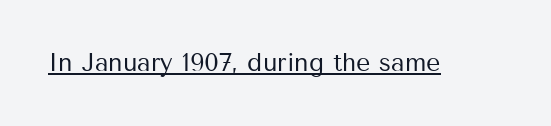
The image shows 25 px text type, upright; set normal letter spacing, underlined.
